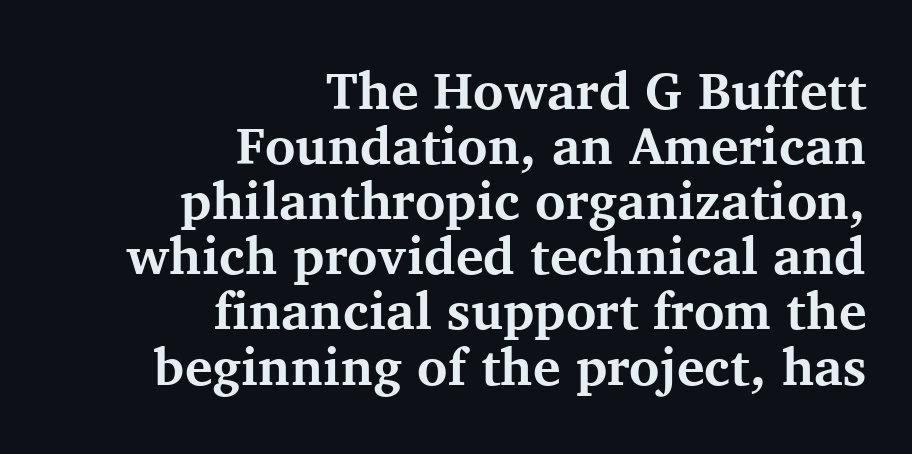
The image shows 52 px bold serif type, upright; set right-aligned, tight line spacing (1.06x), normal letter spacing, not underlined; medium stroke contrast and a medium x-height.
